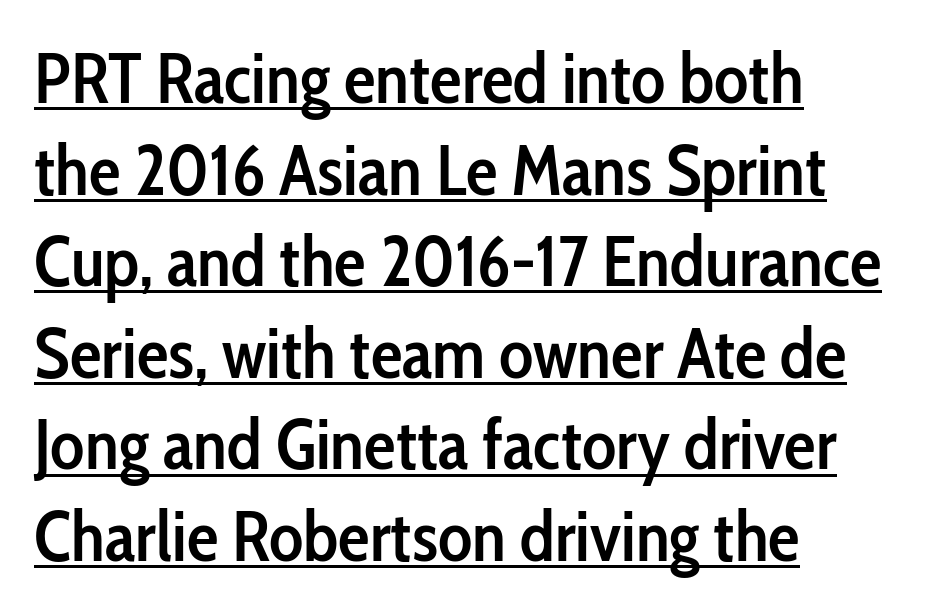
The image shows 71 px semibold, condensed sans-serif type, upright; set left-aligned, normal line spacing (1.29x), normal letter spacing, underlined; low stroke contrast and a medium x-height.
